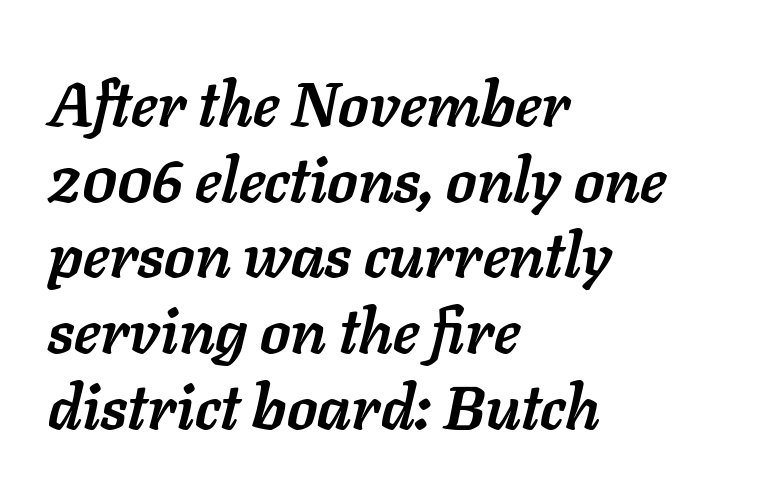
Q: Is the text bold? A: Yes.
Q: Is the text italic (slanted)? A: Yes, it leans right by about 11 degrees.
Q: Is the text underlined? A: No.
Q: How is the paragraph aligned? A: Left-aligned.
Q: Is the spacing between letters normal or unusually wide? A: Normal.
Q: Width (condensed, normal, or wide)? A: Normal.
Q: Stroke contrast? A: Low.
Q: x-height? A: Medium.
Q: Monospaced? A: No.
